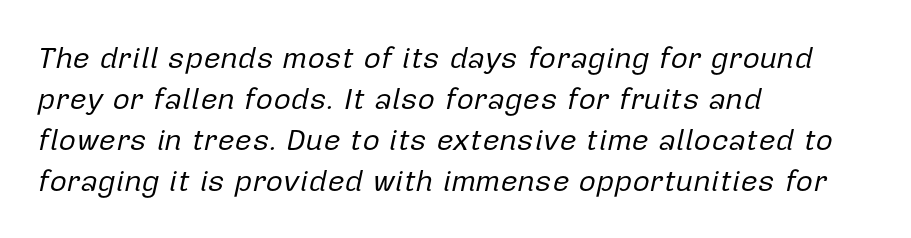
The image shows 30 px regular-weight type, italic (leaning right); set left-aligned, normal line spacing (1.37x), normal letter spacing, not underlined; low stroke contrast and a medium x-height.
